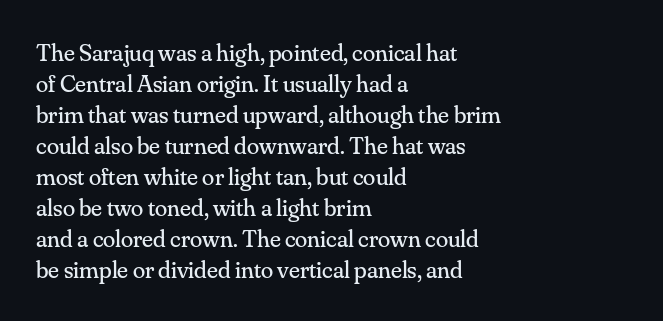
A light-to-regular cut is what we see here. Clear beneath every line of the passage. Vertical strokes here are truly vertical. The passage shown has conventional tracking throughout. Leftover space on each line is placed entirely after the last word.
